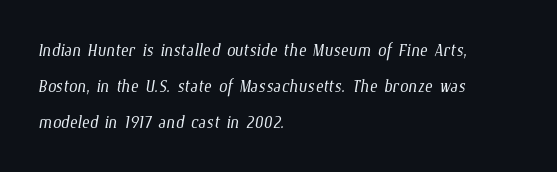
The characters are drawn with everyday or finer stroke widths. This sample is left-justified, so line endings fall wherever the words run out. Successive baselines arrive at the customary interval. Short note: letters normally spaced.
